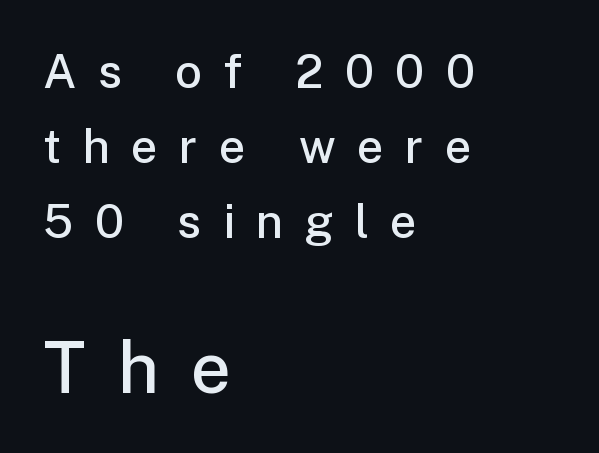
{"serif": "no", "italic": "no", "bold": "semi", "weight": "semibold", "width": "normal", "stroke_contrast": "low", "x_height": "medium", "monospaced": "no", "underline": "no", "align": "left", "line_spacing": "normal", "line_spacing_ratio": 1.6, "letter_spacing": "wide", "letter_spacing_em": 0.45, "larger_block": "second", "size_ratio": 1.51, "glyph_px": 71}
